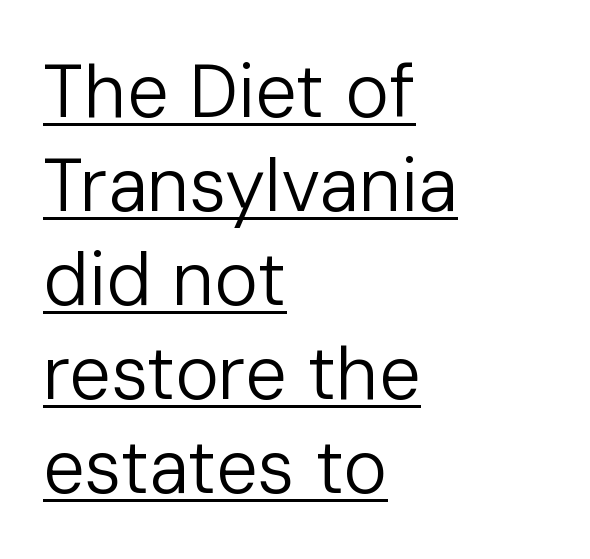
The image shows 74 px regular-weight sans-serif type, upright; set left-aligned, normal line spacing (1.27x), normal letter spacing, underlined; low stroke contrast and a medium x-height.
